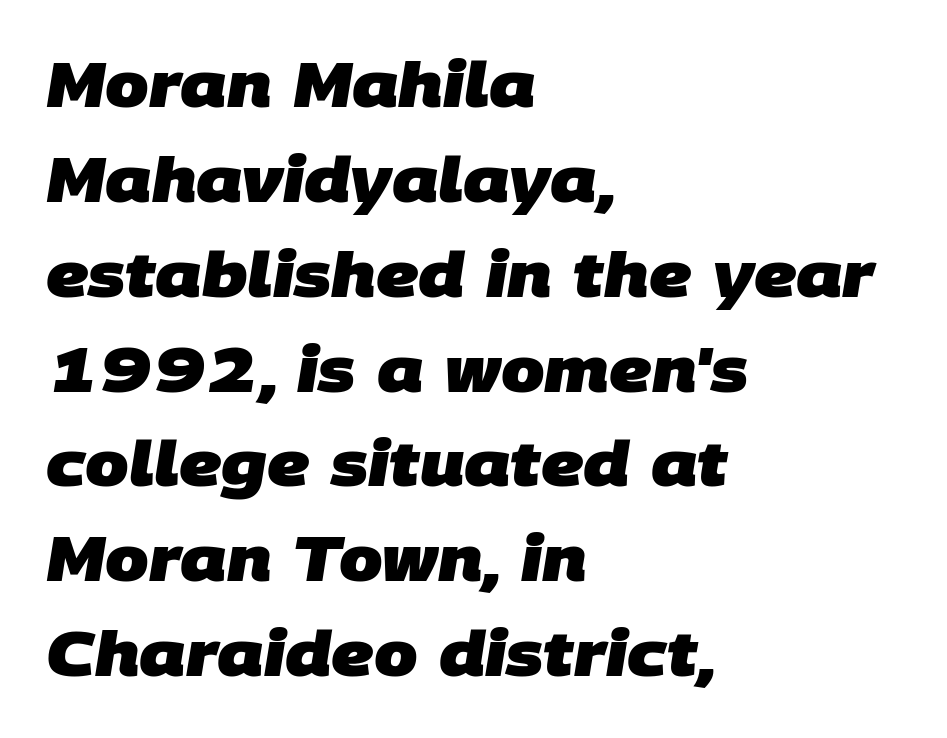
Q: Is the text bold? A: Yes.
Q: Is the typeface a serif or a sans-serif typeface? A: Sans-serif.
Q: Is the text underlined? A: No.
Q: How is the paragraph aligned? A: Left-aligned.
Q: Is the spacing between letters normal or unusually wide? A: Normal.
Q: Is the spacing between lines tight, normal or loose? A: Normal.
Q: Width (condensed, normal, or wide)? A: Normal.
Q: Stroke contrast? A: Low.
Q: x-height? A: Large.
Q: Monospaced? A: No.
